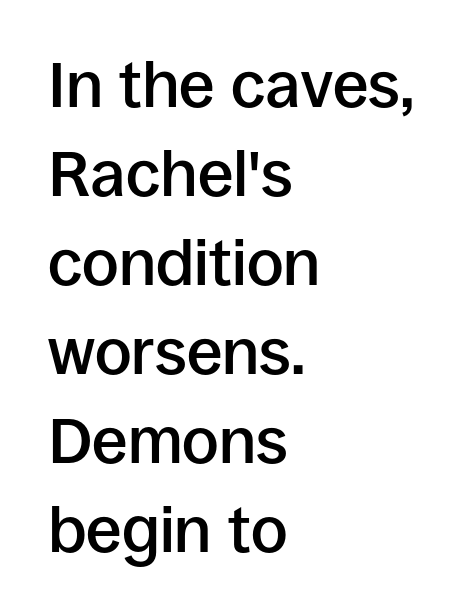
{"serif": "no", "italic": "no", "bold": "semi", "weight": "semibold", "width": "normal", "stroke_contrast": "low", "x_height": "large", "monospaced": "no", "underline": "no", "align": "left", "line_spacing": "normal", "line_spacing_ratio": 1.39, "letter_spacing": "normal", "letter_spacing_em": 0.0, "glyph_px": 64}
